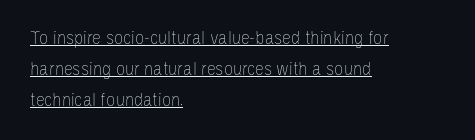
The passage is arranged the way most books set body copy — flush left. Heaviness? Minimal to ordinary, like unemphasized prose. Characters remain perfectly vertical along every line. This rendering leaves character spacing at its baseline value. Underlined type.
